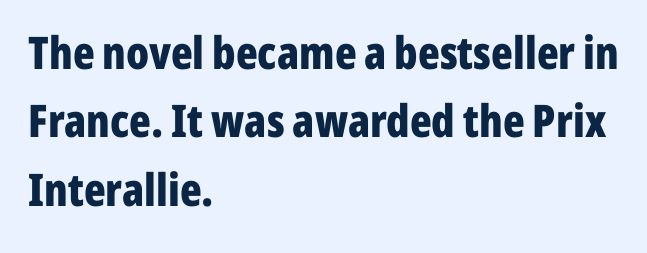
The image shows 45 px bold, condensed sans-serif type, upright; set left-aligned, normal line spacing (1.52x), normal letter spacing, not underlined; low stroke contrast and a medium x-height.
